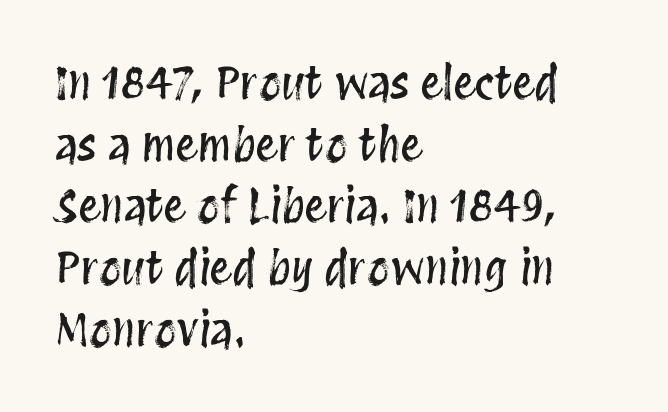
The image shows 45 px condensed type, upright; set left-aligned, normal line spacing (1.37x), normal letter spacing, not underlined; medium stroke contrast and a large x-height.
